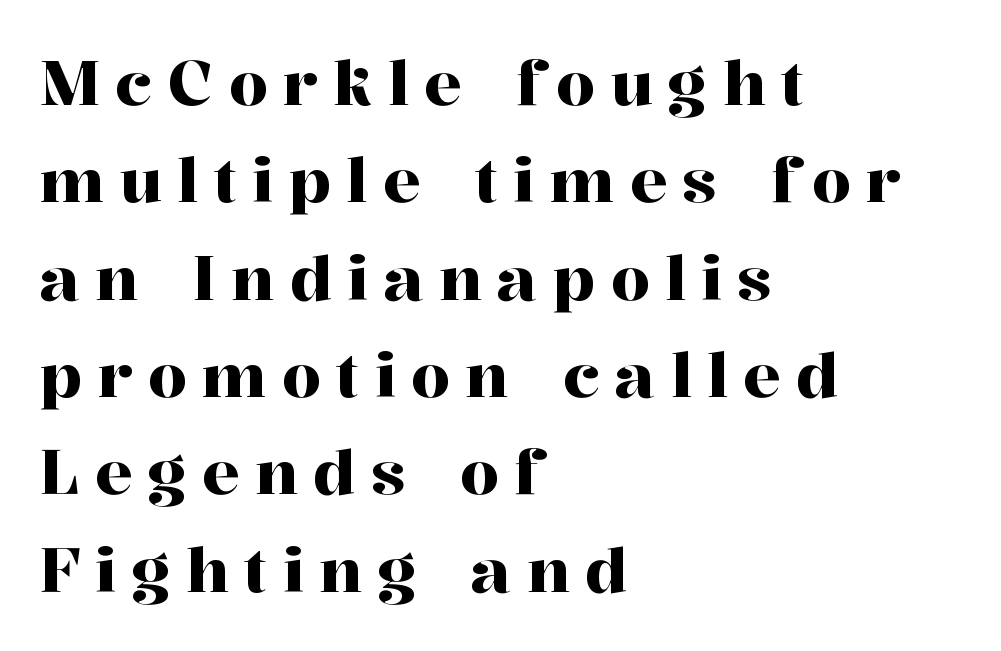
Little horizontal feet cap the strokes, marking this as serif type. The face used here is proportionally spaced, like ordinary book or web type. This block has exactly the height ordinary leading produces. Compared with a centered layout, this one pins lines to the left instead. The gap between lines stays unmarked.
